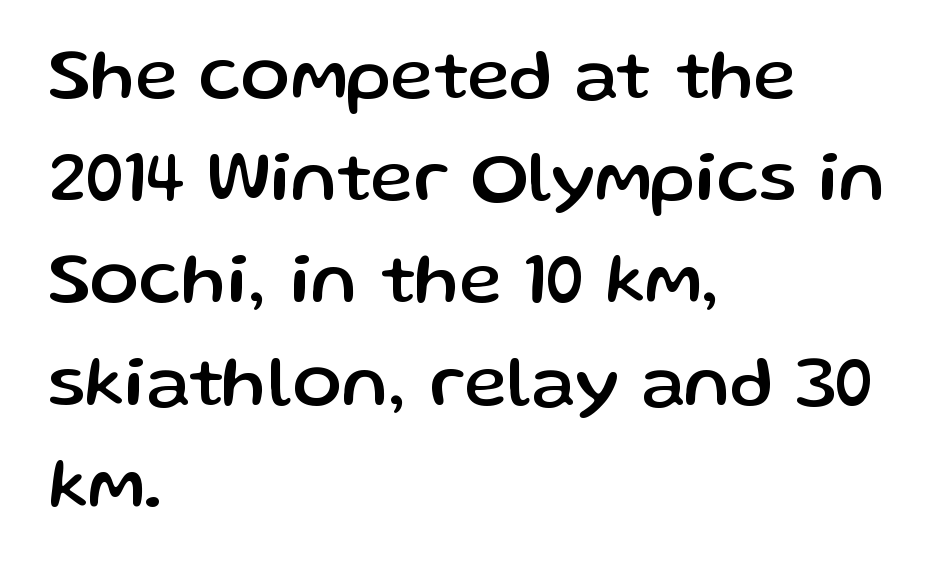
The image shows 73 px sans-serif type, upright; set left-aligned, normal line spacing (1.4x), normal letter spacing, not underlined; low stroke contrast and a medium x-height.
